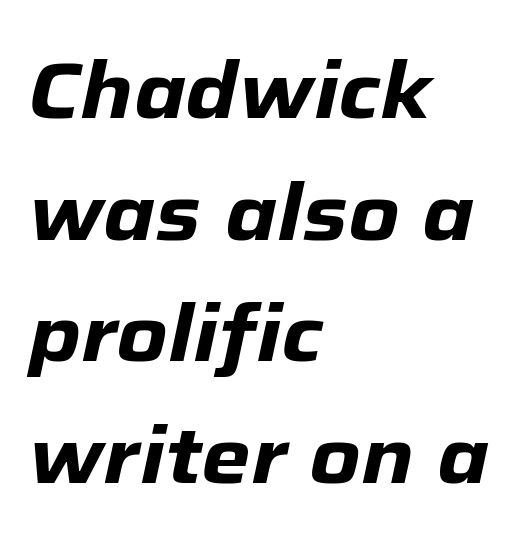
{"italic": "yes", "lean": "right", "slant_degrees": 12, "bold": "yes", "weight": "heavy", "width": "normal", "stroke_contrast": "low", "x_height": "medium", "monospaced": "no", "underline": "no", "align": "left", "line_spacing": "normal", "line_spacing_ratio": 1.54, "letter_spacing": "normal", "letter_spacing_em": 0.0, "glyph_px": 79}
